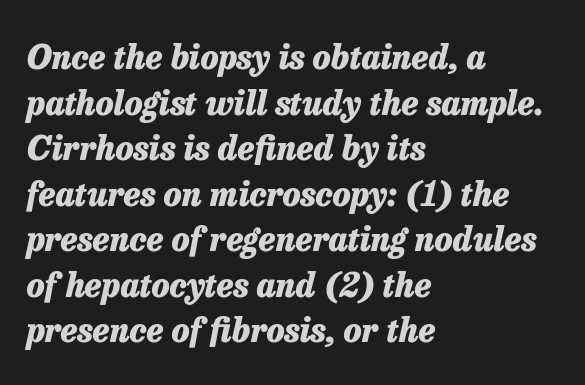
The image shows 33 px heavy type, italic (leaning right); set left-aligned, normal line spacing (1.38x), normal letter spacing, not underlined; low stroke contrast and a medium x-height.
